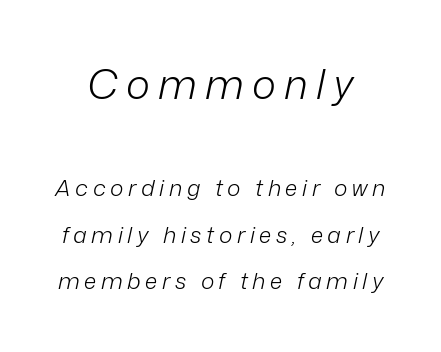
The image shows 41 px light type, italic (leaning right); set loose line spacing (2.03x), unusually wide letter spacing (+0.2 em), not underlined; the first (top) block is 1.78x larger; low stroke contrast and a medium x-height.
